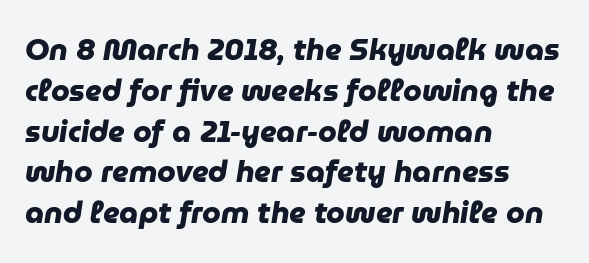
The image shows 30 px heavy sans-serif type; set left-aligned, normal line spacing (1.36x), normal letter spacing, not underlined; low stroke contrast and a medium x-height.
